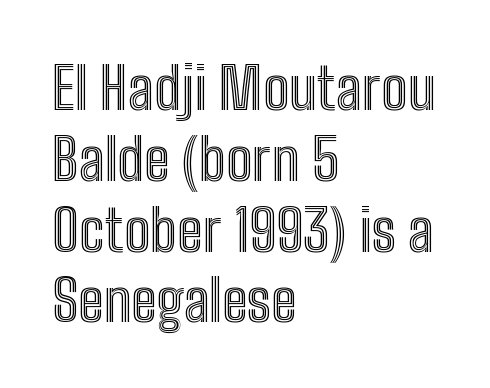
Q: Is the text italic (slanted)? A: No, it is upright.
Q: Is the text underlined? A: No.
Q: How is the paragraph aligned? A: Left-aligned.
Q: Is the spacing between letters normal or unusually wide? A: Normal.
Q: Width (condensed, normal, or wide)? A: Condensed.
Q: x-height? A: Medium.
Q: Monospaced? A: No.
